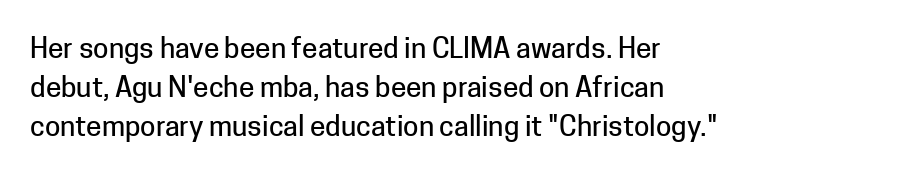
Q: Is the text italic (slanted)? A: No, it is upright.
Q: Is the typeface a serif or a sans-serif typeface? A: Sans-serif.
Q: Is the text underlined? A: No.
Q: How is the paragraph aligned? A: Left-aligned.
Q: Is the spacing between letters normal or unusually wide? A: Normal.
Q: Is the spacing between lines tight, normal or loose? A: Normal.
Q: Width (condensed, normal, or wide)? A: Normal.
Q: Stroke contrast? A: Low.
Q: x-height? A: Medium.
Q: Monospaced? A: No.
